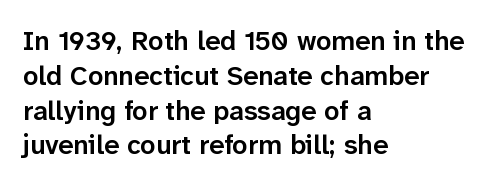
The image shows 27 px text type, upright; set left-aligned, normal line spacing (1.29x), normal letter spacing, not underlined.
